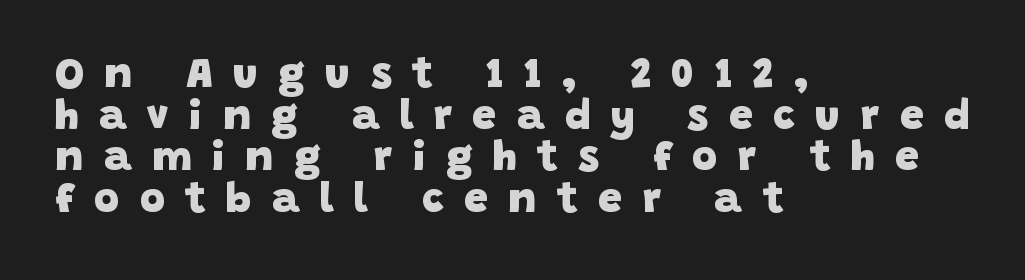
{"serif": "no", "bold": "yes", "weight": "heavy", "width": "normal", "stroke_contrast": "low", "x_height": "large", "monospaced": "no", "underline": "no", "align": "left", "line_spacing": "tight", "line_spacing_ratio": 0.97, "letter_spacing": "wide", "letter_spacing_em": 0.47, "glyph_px": 43}
